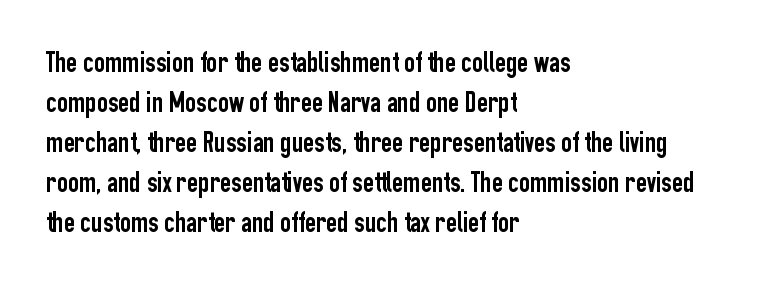
{"serif": "no", "italic": "no", "width": "condensed", "stroke_contrast": "low", "x_height": "medium", "monospaced": "no", "underline": "no", "align": "left", "line_spacing": "normal", "line_spacing_ratio": 1.33, "letter_spacing": "normal", "letter_spacing_em": 0.0, "glyph_px": 30}
